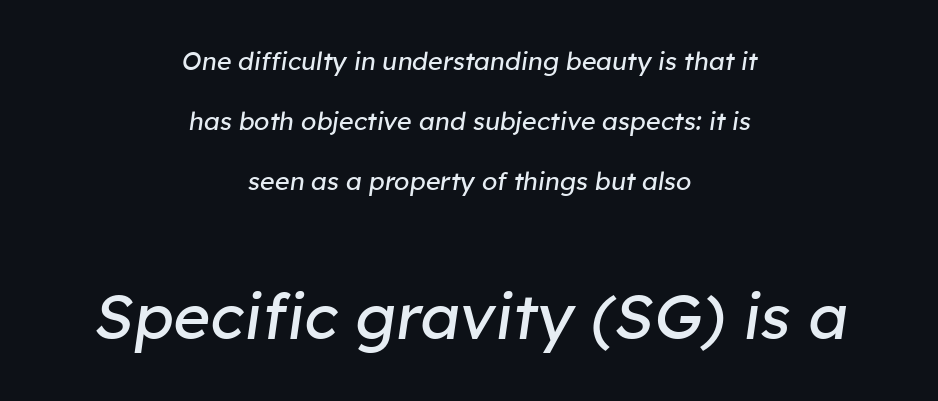
The image shows 63 px regular-weight type, italic (leaning right); set centered, loose line spacing (2.41x), normal letter spacing, not underlined; the second (bottom) block is 2.52x larger; low stroke contrast and a medium x-height.
